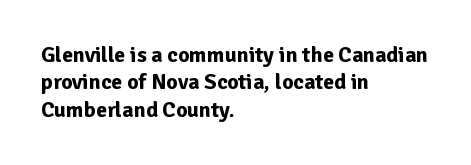
{"italic": "no", "bold": "yes", "underline": "no", "align": "left", "line_spacing_ratio": 1.24, "letter_spacing": "normal", "letter_spacing_em": 0.0, "glyph_px": 22}
